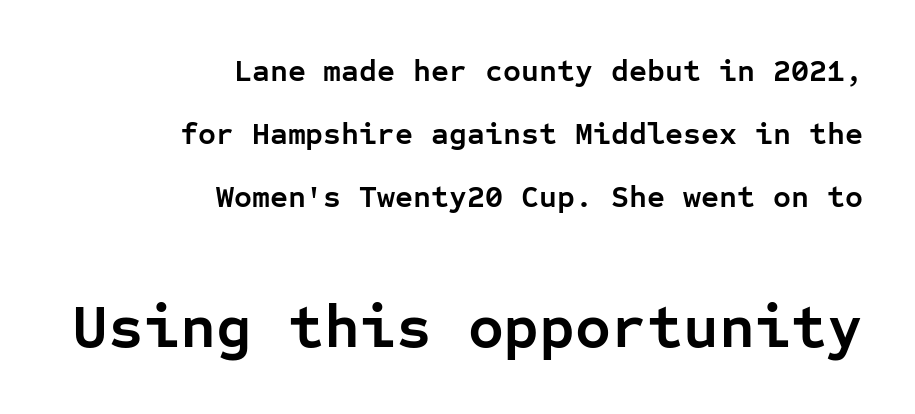
{"serif": "no", "italic": "no", "bold": "yes", "weight": "semibold", "width": "normal", "stroke_contrast": "low", "x_height": "medium", "monospaced": "yes", "underline": "no", "align": "right", "line_spacing": "loose", "line_spacing_ratio": 2.03, "letter_spacing": "normal", "letter_spacing_em": 0.0, "larger_block": "second", "size_ratio": 2.0, "glyph_px": 62}
